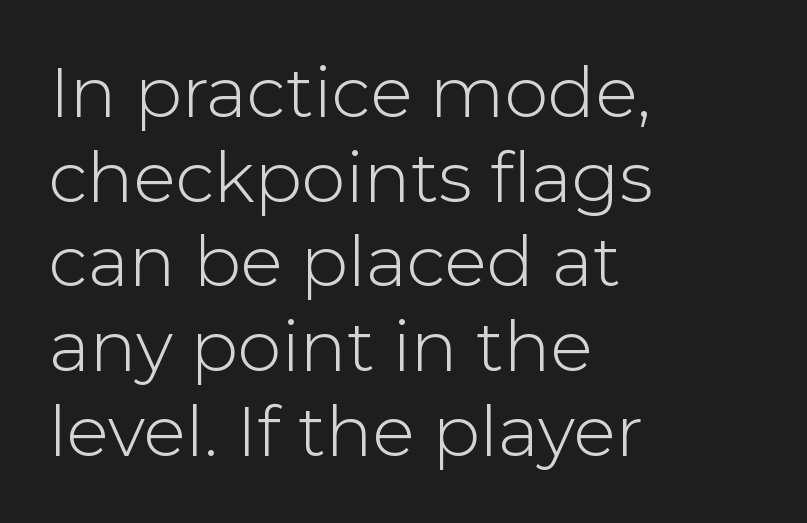
The image shows 70 px light sans-serif type, upright; set left-aligned, line spacing 1.21x, normal letter spacing, not underlined; low stroke contrast and a medium x-height.
